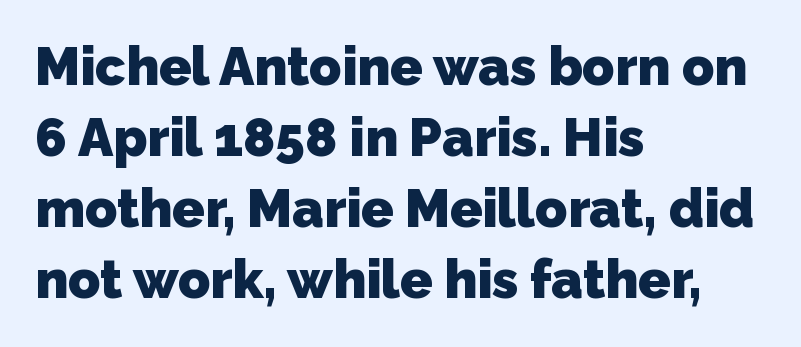
The image shows 53 px heavy sans-serif type; set left-aligned, normal line spacing (1.34x), normal letter spacing, not underlined; low stroke contrast and a medium x-height.
